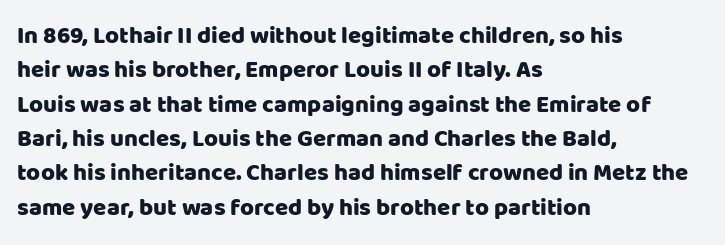
The image shows 24 px text type, upright; set left-aligned, normal line spacing (1.43x), normal letter spacing, not underlined.
